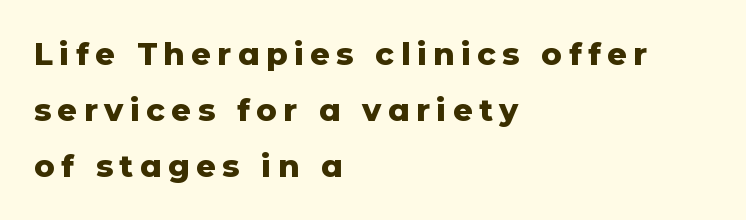
{"serif": "no", "italic": "no", "bold": "yes", "weight": "heavy", "width": "normal", "stroke_contrast": "low", "x_height": "medium", "monospaced": "no", "underline": "no", "align": "left", "line_spacing_ratio": 1.81, "letter_spacing": "wide", "letter_spacing_em": 0.21, "glyph_px": 31}
